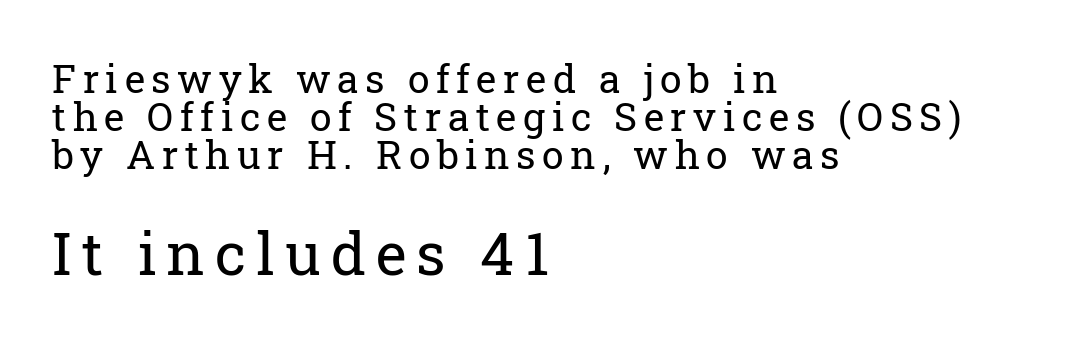
A clean baseline with only descenders dipping below it. Looks like regular typesetting: each glyph gets only the width it needs. Leading is clearly below the norm, producing a dense column. Look at the glyph heights: the lower group is clearly the bigger setting. Typeset ragged right — the left edge is the straight one.
